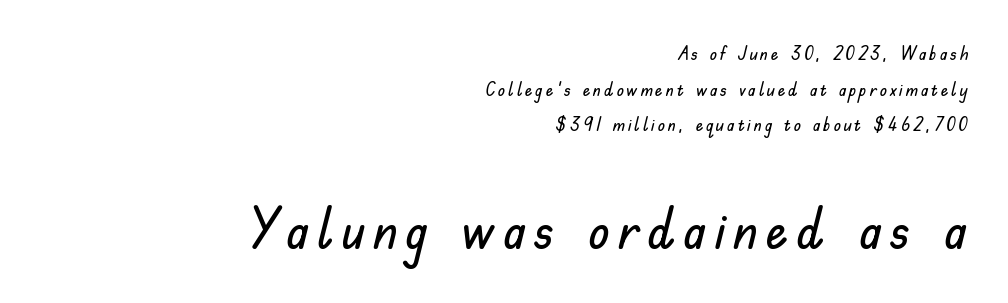
The image shows 56 px sans-serif type; set right-aligned, line spacing 1.88x, not underlined; the second (bottom) block is 2.95x larger; low stroke contrast and a small x-height.
